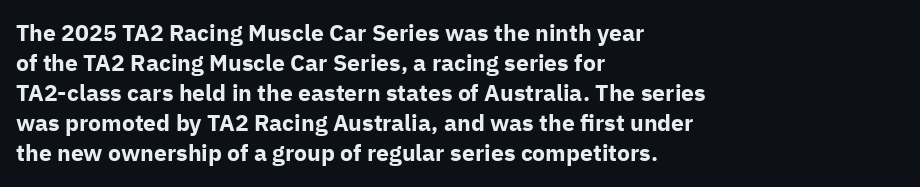
{"italic": "no", "bold": "yes", "underline": "no", "align": "left", "line_spacing": "normal", "line_spacing_ratio": 1.3, "letter_spacing": "normal", "letter_spacing_em": 0.0, "glyph_px": 23}
